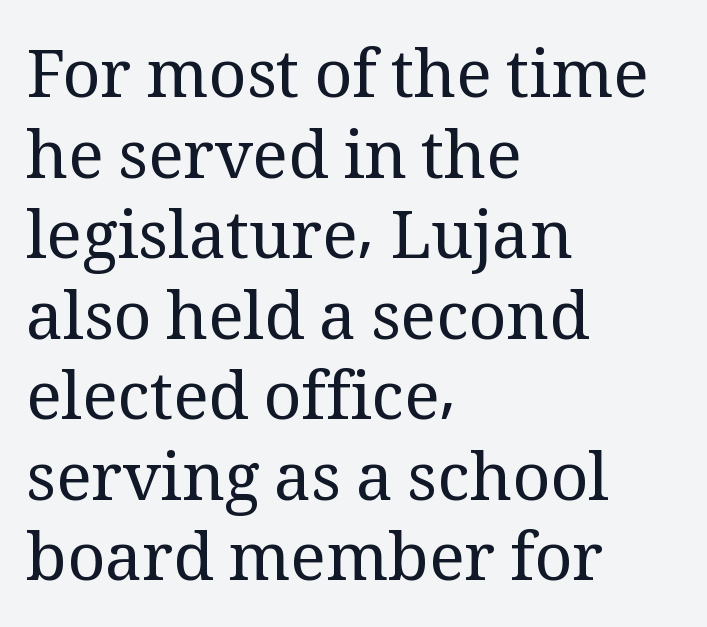
Q: Is the text bold? A: No.
Q: Is the text italic (slanted)? A: No, it is upright.
Q: Is the typeface a serif or a sans-serif typeface? A: Serif.
Q: Is the text underlined? A: No.
Q: How is the paragraph aligned? A: Left-aligned.
Q: Is the spacing between letters normal or unusually wide? A: Normal.
Q: Width (condensed, normal, or wide)? A: Normal.
Q: Stroke contrast? A: Medium.
Q: x-height? A: Medium.
Q: Monospaced? A: No.
